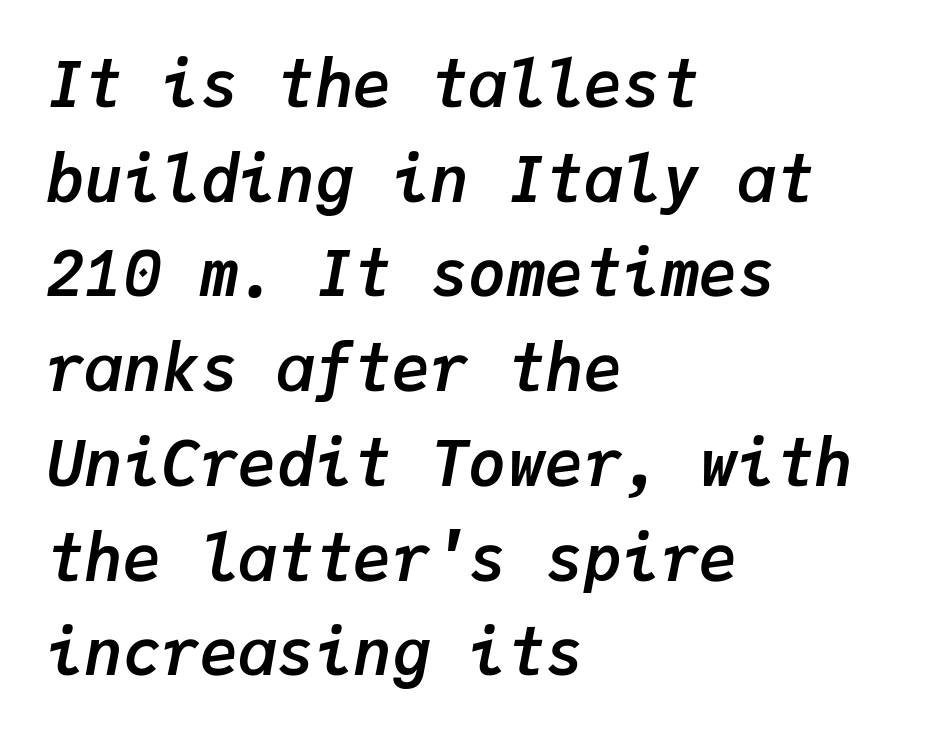
{"italic": "yes", "lean": "right", "slant_degrees": 9, "bold": "yes", "weight": "semibold", "width": "normal", "stroke_contrast": "low", "x_height": "medium", "monospaced": "yes", "underline": "no", "align": "left", "line_spacing": "normal", "line_spacing_ratio": 1.48, "letter_spacing": "normal", "letter_spacing_em": 0.0, "glyph_px": 64}
